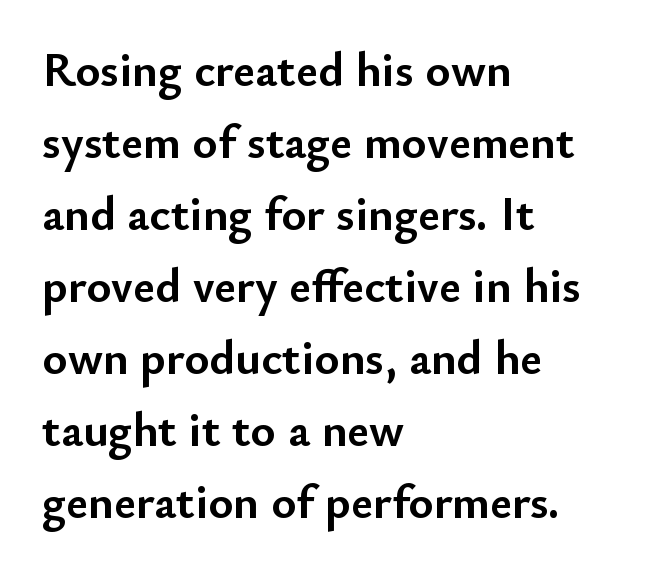
Regular leading. Words float on clear page, feet unadorned. The passage shown is typed in a proportional face where columns would drift. Check where the strokes stop: nothing finishes them off — pure sans. Each line starts at the same left margin while the right side varies.
